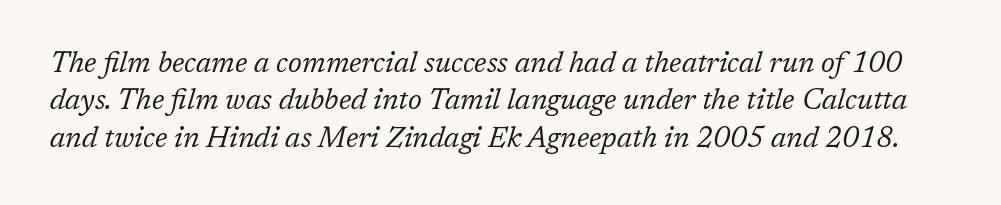
The image shows 29 px regular-weight serif type, italic (leaning right); set normal line spacing (1.29x), normal letter spacing, not underlined; low stroke contrast and a medium x-height.
